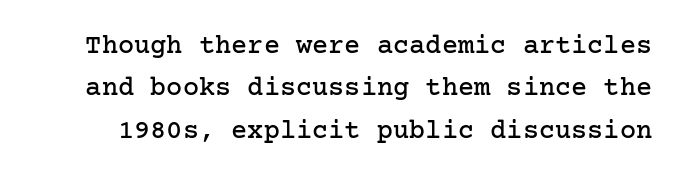
The letters sit at their default tracking, neither squeezed nor spread. Interline gaps are of average width in this sample. Decoration check: the copy has no underline. Every stem runs plumb, perpendicular to the baseline.
